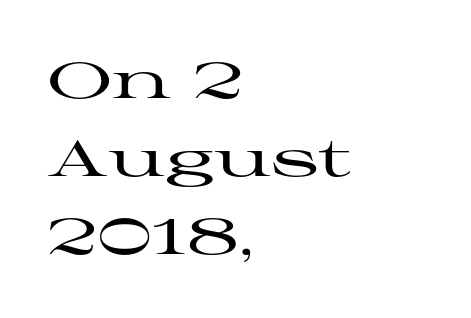
Serif or sans? Serif — the stroke terminals have little feet. Interline gaps are of average width in this sample. Each letter keeps its own natural width here, so spacing adapts to shape. Look at the tracking — it's just the regular setting, nothing added.
